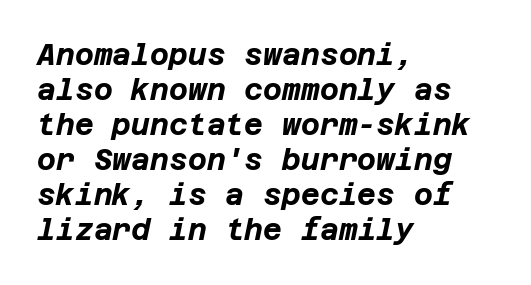
The gap between lines stays unmarked. Short and long lines alike share a common starting point at left. Notice how thick the strokes are: this is what a full bold looks like. The letters are slanted; this is an italic face. What stands out about the letter spacing? Nothing — it is the standard amount.
